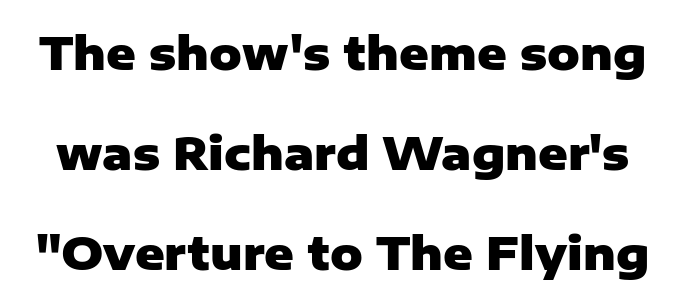
{"serif": "no", "italic": "no", "bold": "yes", "weight": "heavy", "width": "normal", "stroke_contrast": "low", "x_height": "medium", "monospaced": "no", "underline": "no", "line_spacing": "loose", "line_spacing_ratio": 2.22, "letter_spacing": "normal", "letter_spacing_em": 0.0, "glyph_px": 45}
